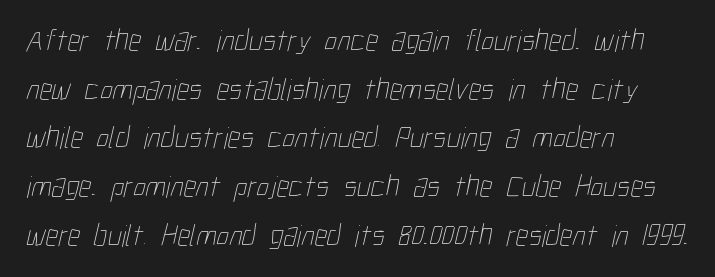
The image shows 31 px thin, condensed type; set left-aligned, normal line spacing (1.57x), normal letter spacing, not underlined; low stroke contrast and a medium x-height.
